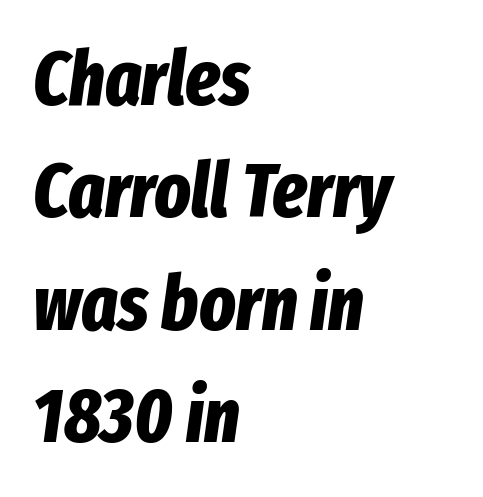
Vertically, the passage feels balanced, rows spaced as you'd expect. Check the space under the baseline: it is left empty. The letterforms sit shoulder to shoulder at normal distance. The glyphs have the mass of a bold cut. Observe the lean: these are italic letterforms.
